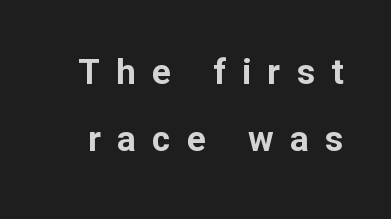
The image shows 35 px bold sans-serif type, upright; set loose line spacing (1.92x), unusually wide letter spacing (+0.47 em), not underlined; low stroke contrast and a medium x-height.
